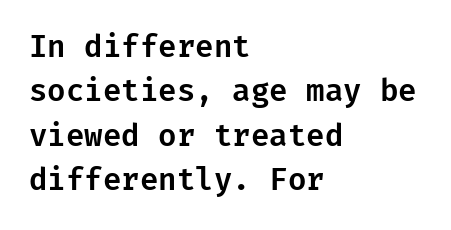
{"serif": "no", "italic": "no", "width": "normal", "stroke_contrast": "low", "x_height": "medium", "underline": "no", "align": "left", "line_spacing": "normal", "line_spacing_ratio": 1.48, "letter_spacing": "normal", "letter_spacing_em": 0.0, "glyph_px": 30}
